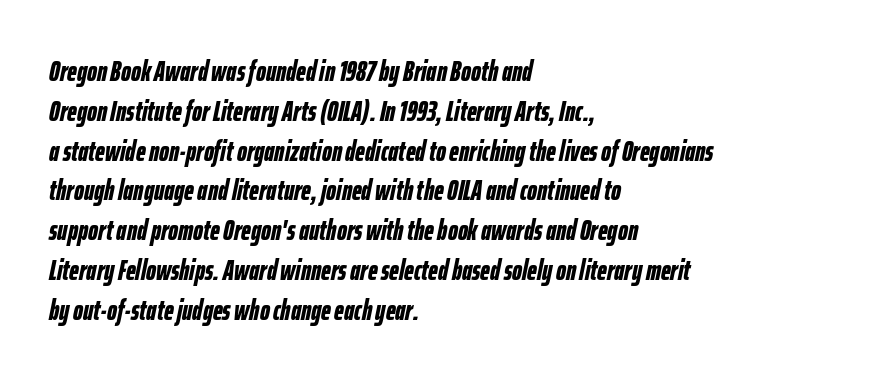
The image shows 28 px bold, condensed type, italic (leaning right); set left-aligned, normal line spacing (1.42x), normal letter spacing, not underlined; low stroke contrast and a medium x-height.
